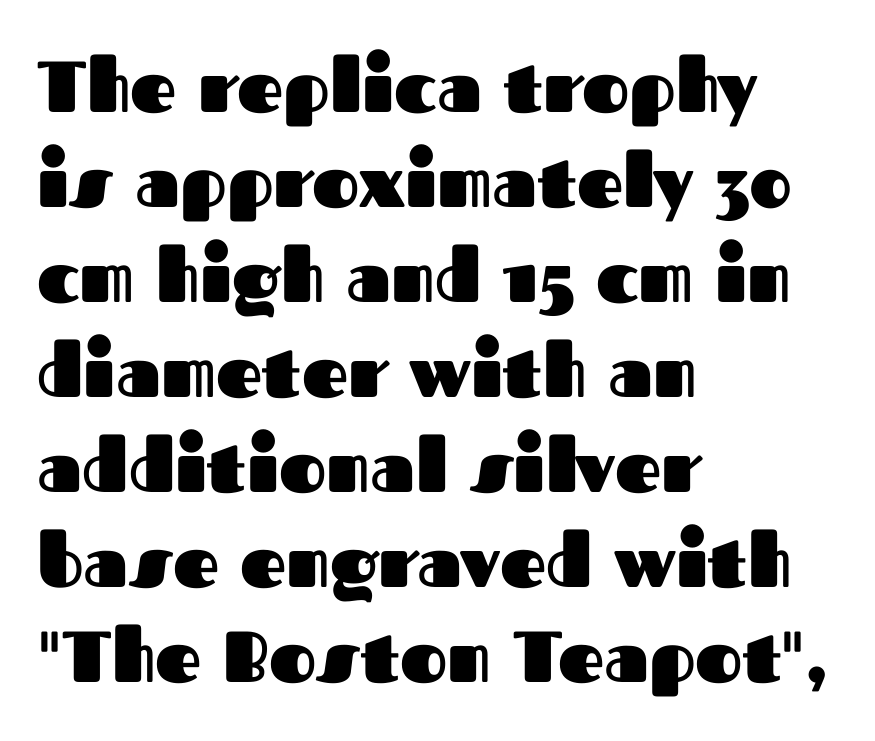
{"serif": "no", "italic": "no", "bold": "yes", "weight": "heavy", "width": "normal", "stroke_contrast": "medium", "x_height": "medium", "monospaced": "no", "underline": "no", "align": "left", "line_spacing": "normal", "line_spacing_ratio": 1.32, "letter_spacing": "normal", "letter_spacing_em": 0.0, "glyph_px": 72}
